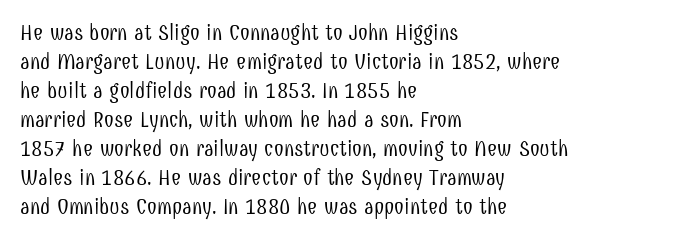
Q: Is the text bold? A: No.
Q: Is the text italic (slanted)? A: No, it is upright.
Q: Is the text underlined? A: No.
Q: How is the paragraph aligned? A: Left-aligned.
Q: Is the spacing between letters normal or unusually wide? A: Normal.
Q: Is the spacing between lines tight, normal or loose? A: Normal.
